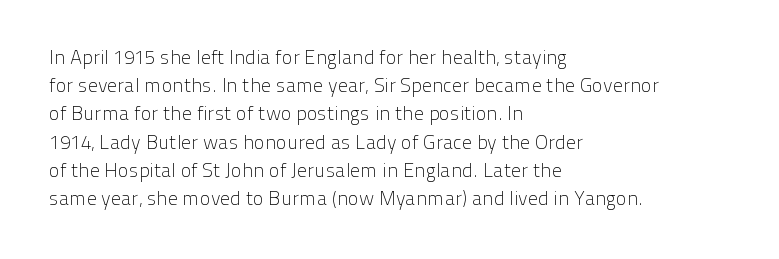
The image shows 20 px text type, upright; set left-aligned, normal line spacing (1.41x), normal letter spacing, not underlined.
